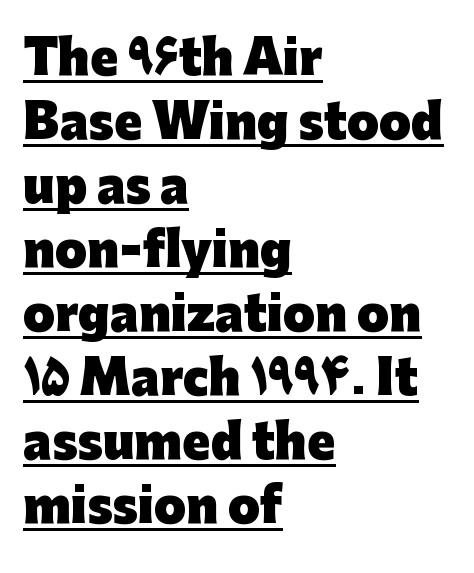
Observe the absence of serifs on each vertical stroke in this sample. Spacing between characters is what you'd get straight out of the box. A dark, heavy texture on the line: the type is bold. These characters rest on top of a visible drawn line. The paragraph has a hard left edge and a soft right edge. Proportional: the letters do not fall into vertical columns.
